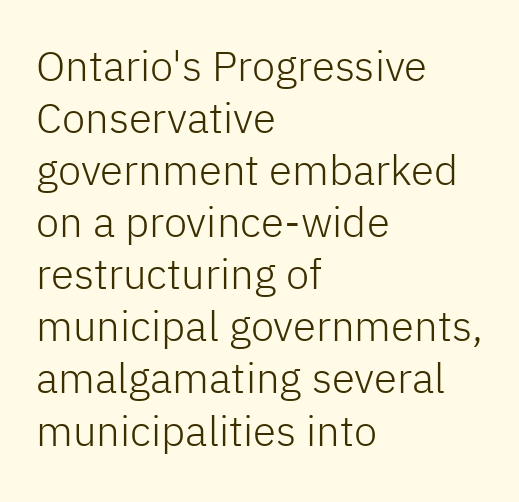
The string is rendered with underlining switched off. The letters advance in unequal steps, a hallmark of proportional type. The font family rendered here belongs to the sans-serif group. Standard letterfit; no display-style spreading of the glyphs. The letterforms sit at book weight or below.
